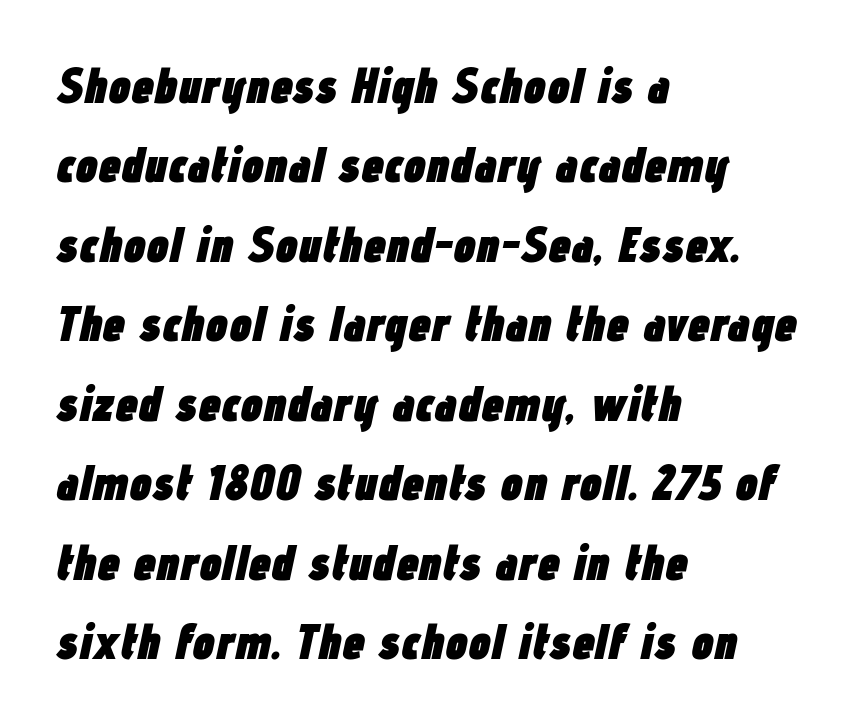
{"italic": "yes", "lean": "right", "slant_degrees": 12, "bold": "yes", "weight": "heavy", "width": "condensed", "stroke_contrast": "low", "x_height": "medium", "monospaced": "no", "underline": "no", "align": "left", "line_spacing": "normal", "line_spacing_ratio": 1.59, "letter_spacing": "normal", "letter_spacing_em": 0.0, "glyph_px": 50}
